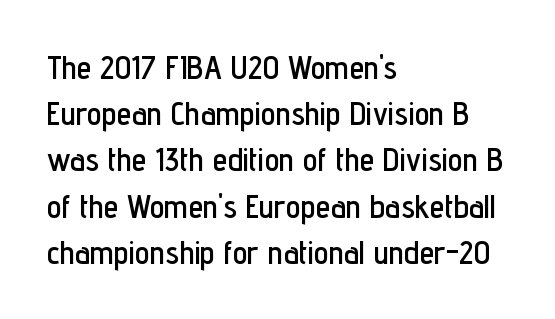
The image shows 33 px condensed sans-serif type, upright; set left-aligned, normal line spacing (1.4x), normal letter spacing, not underlined; low stroke contrast and a medium x-height.
